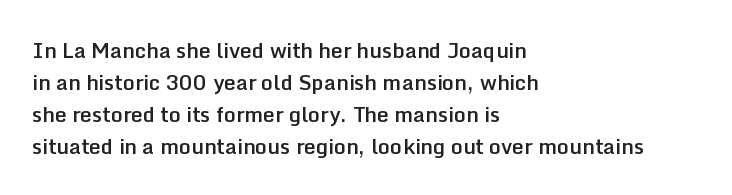
Q: Is the text bold? A: Semi-bold.
Q: Is the text italic (slanted)? A: No, it is upright.
Q: Is the text underlined? A: No.
Q: How is the paragraph aligned? A: Left-aligned.
Q: Is the spacing between letters normal or unusually wide? A: Normal.
Q: Is the spacing between lines tight, normal or loose? A: Normal.
